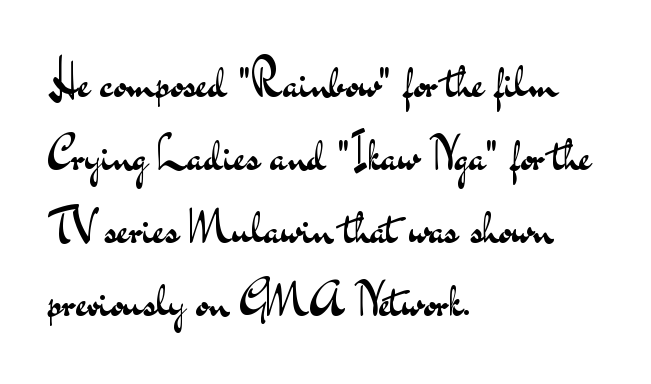
The image shows 46 px regular-weight, wide sans-serif type; set left-aligned, normal line spacing (1.59x), normal letter spacing, not underlined; medium stroke contrast and a small x-height.
